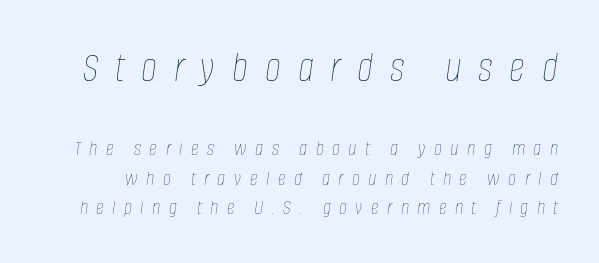
Q: Is the text bold? A: No.
Q: Is the text italic (slanted)? A: Yes, it leans right by about 8 degrees.
Q: Is the text underlined? A: No.
Q: Is the spacing between letters normal or unusually wide? A: Unusually wide.
Q: Is the spacing between lines tight, normal or loose? A: Normal.
Q: Which block of text is set in a larger size, the first (top) or the second (bottom)? A: The first (top) one.
Q: Width (condensed, normal, or wide)? A: Condensed.
Q: Stroke contrast? A: Low.
Q: x-height? A: Large.
Q: Monospaced? A: No.
